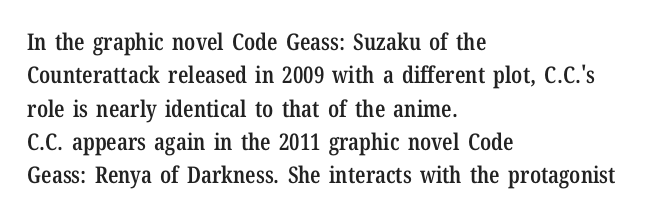
Q: Is the text bold? A: Semi-bold.
Q: Is the text italic (slanted)? A: No, it is upright.
Q: Is the text underlined? A: No.
Q: How is the paragraph aligned? A: Left-aligned.
Q: Is the spacing between letters normal or unusually wide? A: Normal.
Q: Is the spacing between lines tight, normal or loose? A: Normal.
